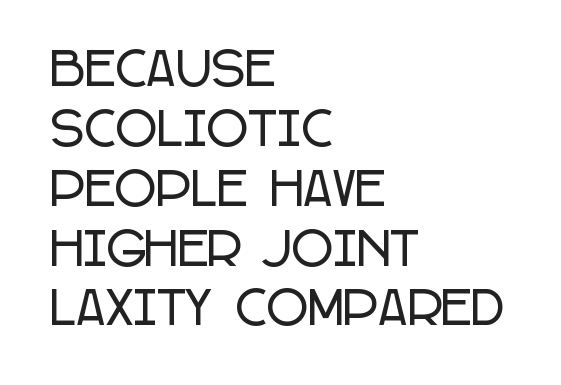
The image shows 45 px condensed sans-serif type, upright; set left-aligned, normal line spacing (1.33x), normal letter spacing, not underlined; low stroke contrast and a large x-height.
